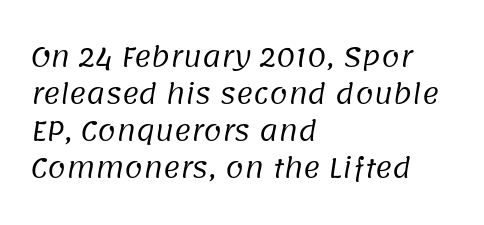
Q: Is the text bold? A: No.
Q: Is the text underlined? A: No.
Q: How is the paragraph aligned? A: Left-aligned.
Q: Is the spacing between letters normal or unusually wide? A: Normal.
Q: Is the spacing between lines tight, normal or loose? A: Normal.
